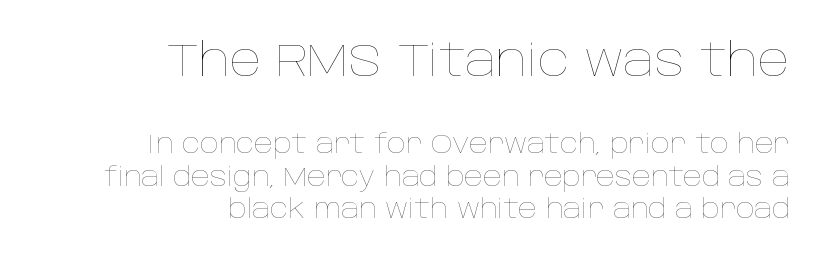
{"italic": "no", "bold": "no", "weight": "thin", "width": "normal", "stroke_contrast": "low", "x_height": "large", "monospaced": "no", "underline": "no", "align": "right", "line_spacing": "normal", "line_spacing_ratio": 1.25, "letter_spacing": "normal", "letter_spacing_em": 0.0, "larger_block": "first", "size_ratio": 1.73, "glyph_px": 45}
